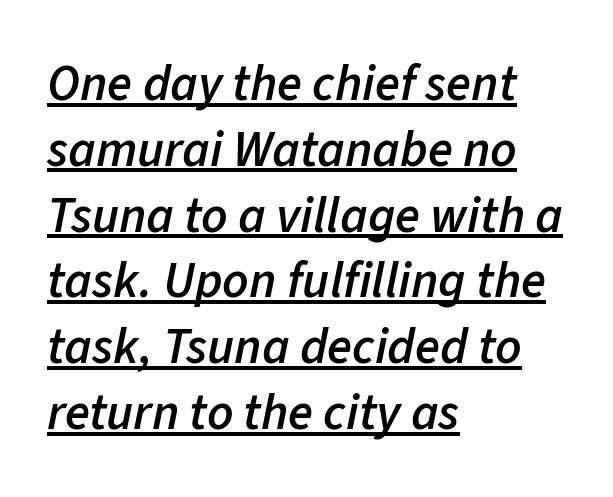
Q: Is the text bold? A: Semi-bold.
Q: Is the text italic (slanted)? A: Yes, it leans right by about 11 degrees.
Q: Is the text underlined? A: Yes.
Q: How is the paragraph aligned? A: Left-aligned.
Q: Is the spacing between letters normal or unusually wide? A: Normal.
Q: Is the spacing between lines tight, normal or loose? A: Normal.
Q: Width (condensed, normal, or wide)? A: Normal.
Q: Stroke contrast? A: Low.
Q: x-height? A: Medium.
Q: Monospaced? A: No.
